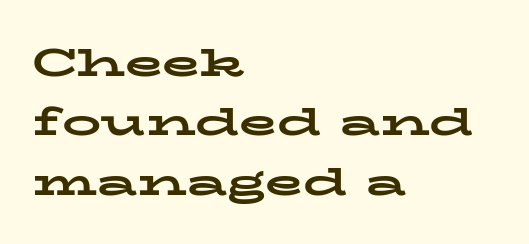
Small tapered or slab feet sit at the stroke ends, so this counts as serif. These words are printed bold, with thick strokes throughout. Underline: absent. The paragraph shown leans on its left margin. Think of a printed novel: that variable character pitch is what you see here. Every stem runs plumb, perpendicular to the baseline.
